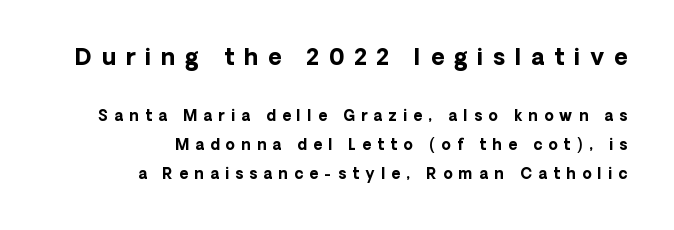
The image shows 23 px bold type, upright; set right-aligned, loose line spacing (1.91x), unusually wide letter spacing (+0.42 em), not underlined; the first (top) block is 1.53x larger.
